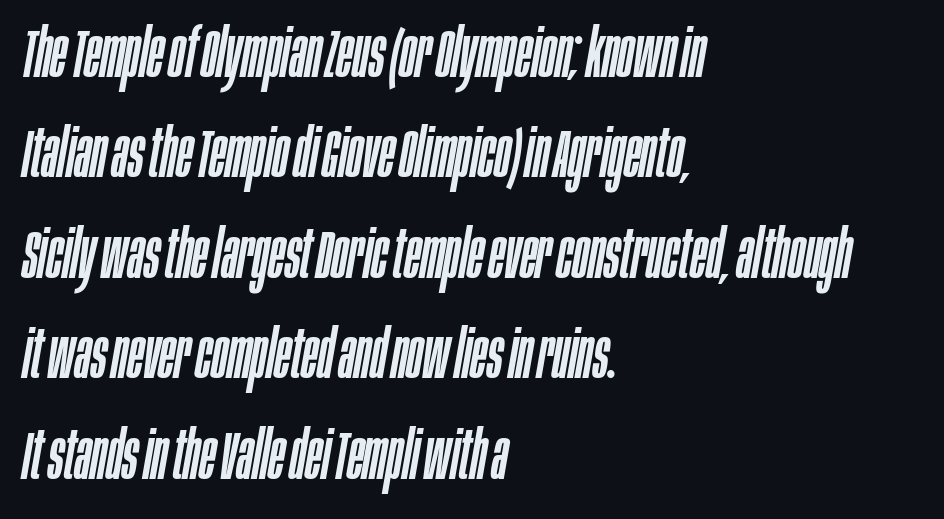
{"italic": "yes", "lean": "right", "slant_degrees": 10, "width": "condensed", "stroke_contrast": "low", "x_height": "large", "monospaced": "no", "underline": "no", "align": "left", "line_spacing": "normal", "line_spacing_ratio": 1.5, "letter_spacing": "normal", "letter_spacing_em": 0.0, "glyph_px": 67}
